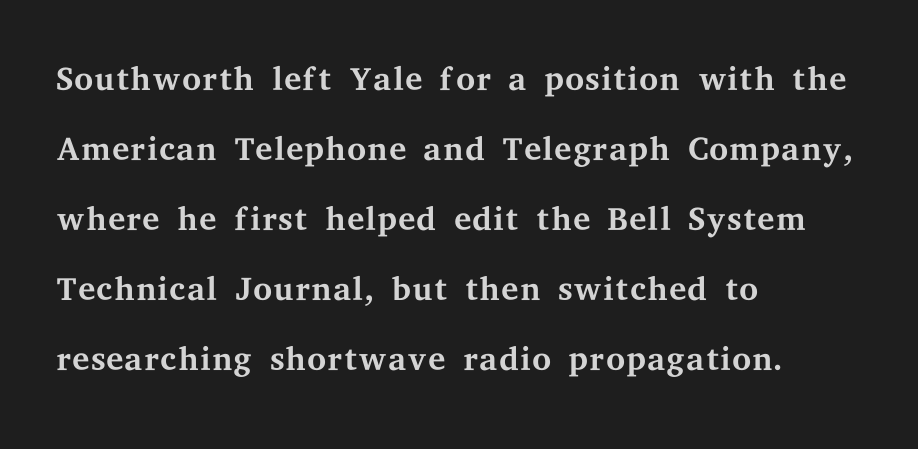
{"serif": "yes", "italic": "no", "bold": "no", "weight": "regular", "width": "wide", "stroke_contrast": "medium", "x_height": "medium", "monospaced": "no", "underline": "no", "align": "left", "line_spacing": "normal", "line_spacing_ratio": 1.43, "letter_spacing": "normal", "letter_spacing_em": 0.0, "glyph_px": 49}
